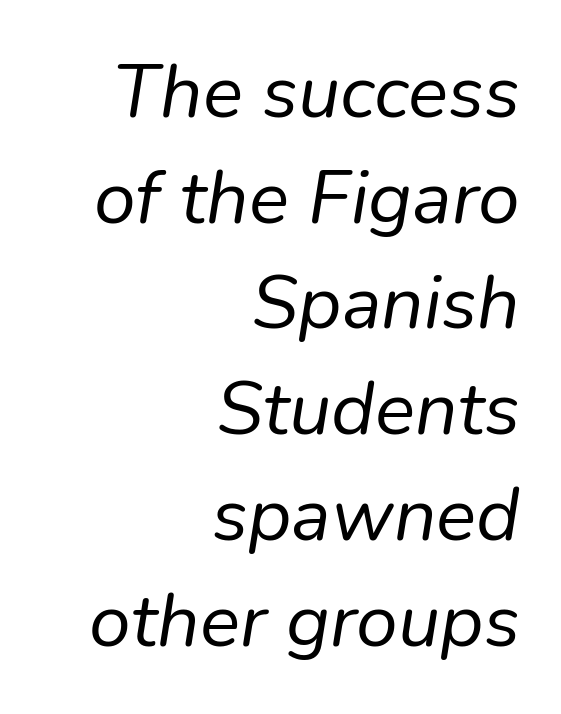
Q: Is the text bold? A: No.
Q: Is the text italic (slanted)? A: Yes, it leans right by about 9 degrees.
Q: Is the text underlined? A: No.
Q: How is the paragraph aligned? A: Right-aligned.
Q: Is the spacing between letters normal or unusually wide? A: Normal.
Q: Is the spacing between lines tight, normal or loose? A: Normal.
Q: Width (condensed, normal, or wide)? A: Normal.
Q: Stroke contrast? A: Low.
Q: x-height? A: Medium.
Q: Monospaced? A: No.
